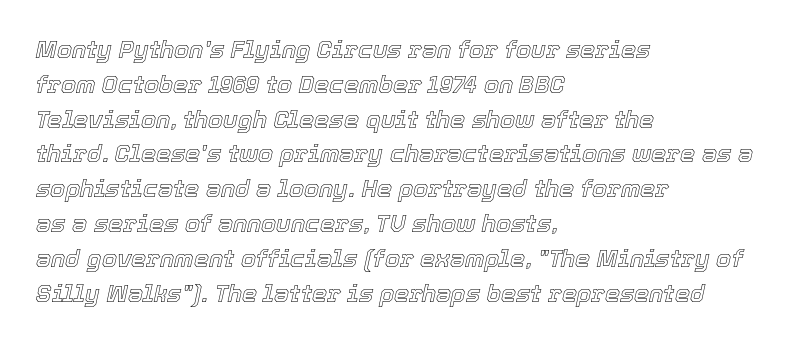
{"italic": "yes", "lean": "right", "slant_degrees": 12, "underline": "no", "align": "left", "line_spacing": "normal", "line_spacing_ratio": 1.45, "letter_spacing": "normal", "letter_spacing_em": 0.0, "glyph_px": 24}
